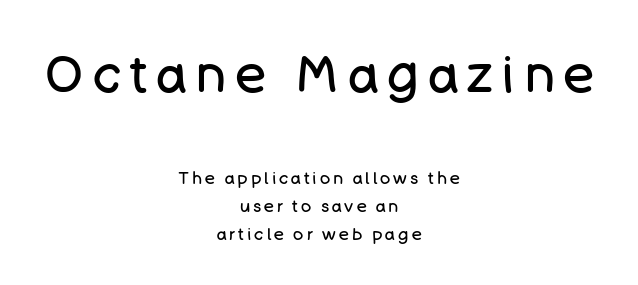
The image shows 52 px regular-weight sans-serif type, upright; set centered, normal line spacing (1.63x), not underlined; the first (top) block is 3.06x larger; low stroke contrast and a large x-height.
